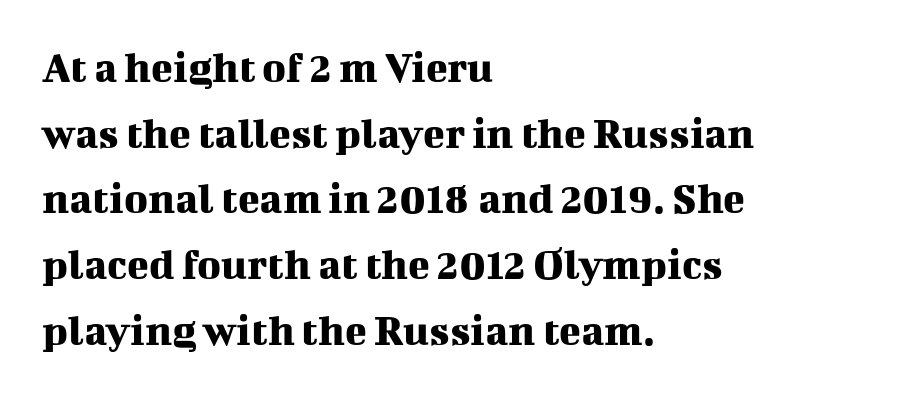
{"serif": "yes", "italic": "no", "width": "normal", "stroke_contrast": "medium", "x_height": "medium", "monospaced": "no", "underline": "no", "align": "left", "line_spacing": "normal", "line_spacing_ratio": 1.46, "letter_spacing": "normal", "letter_spacing_em": 0.0, "glyph_px": 45}
